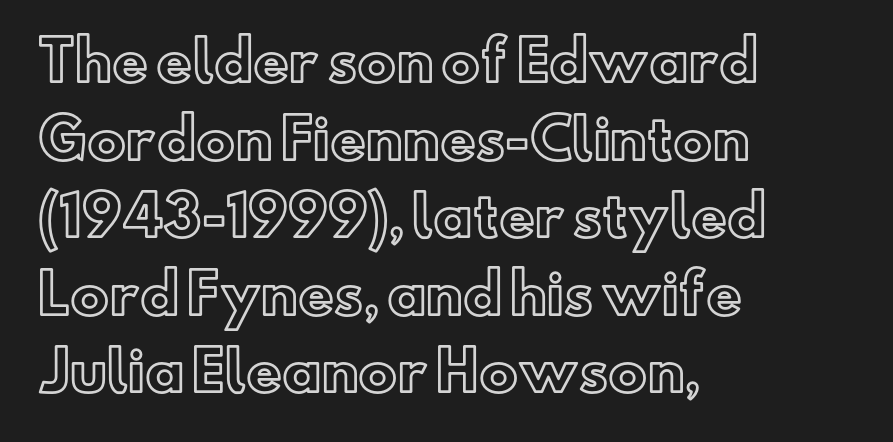
Q: Is the text italic (slanted)? A: No, it is upright.
Q: Is the text underlined? A: No.
Q: How is the paragraph aligned? A: Left-aligned.
Q: Is the spacing between letters normal or unusually wide? A: Normal.
Q: Is the spacing between lines tight, normal or loose? A: Normal.
Q: Width (condensed, normal, or wide)? A: Normal.
Q: x-height? A: Small.
Q: Monospaced? A: No.
